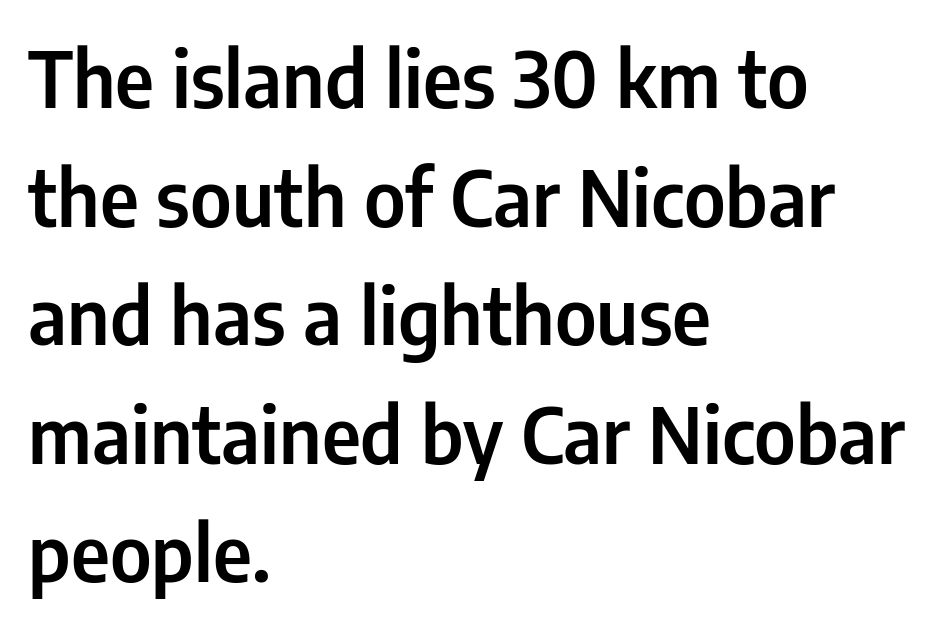
Q: Is the text italic (slanted)? A: No, it is upright.
Q: Is the typeface a serif or a sans-serif typeface? A: Sans-serif.
Q: Is the text underlined? A: No.
Q: How is the paragraph aligned? A: Left-aligned.
Q: Is the spacing between letters normal or unusually wide? A: Normal.
Q: Is the spacing between lines tight, normal or loose? A: Normal.
Q: Width (condensed, normal, or wide)? A: Condensed.
Q: Stroke contrast? A: Low.
Q: x-height? A: Medium.
Q: Monospaced? A: No.
